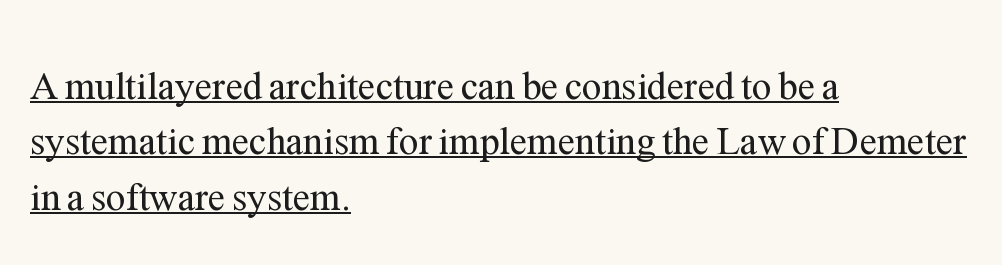
The weight tops out at a normal text grade. Beneath each row of characters lies a ruled line. Caption: standard tracking, unaltered. The designer went with a serif here, giving each stem small feet. If you drew a line through each stem, it would be perfectly vertical. You could not count columns in this text — the font is proportionally spaced.
